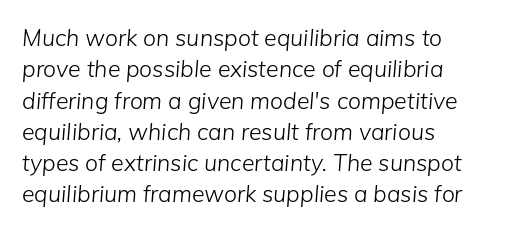
Q: Is the text bold? A: No.
Q: Is the text italic (slanted)? A: Yes, it leans right by about 5 degrees.
Q: Is the text underlined? A: No.
Q: How is the paragraph aligned? A: Left-aligned.
Q: Is the spacing between letters normal or unusually wide? A: Normal.
Q: Is the spacing between lines tight, normal or loose? A: Normal.
